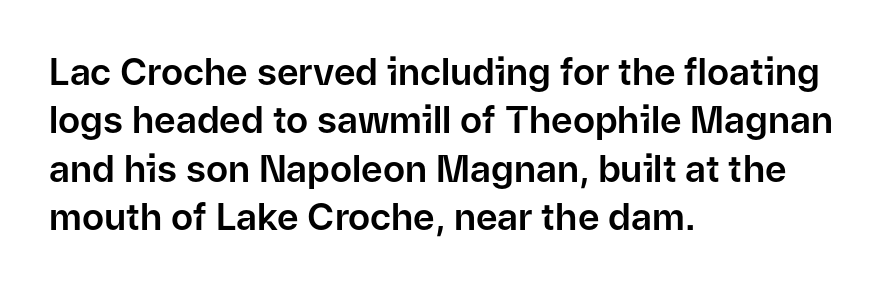
Q: Is the text italic (slanted)? A: No, it is upright.
Q: Is the typeface a serif or a sans-serif typeface? A: Sans-serif.
Q: Is the text underlined? A: No.
Q: How is the paragraph aligned? A: Left-aligned.
Q: Is the spacing between letters normal or unusually wide? A: Normal.
Q: Is the spacing between lines tight, normal or loose? A: Normal.
Q: Width (condensed, normal, or wide)? A: Normal.
Q: Stroke contrast? A: Low.
Q: x-height? A: Medium.
Q: Monospaced? A: No.
